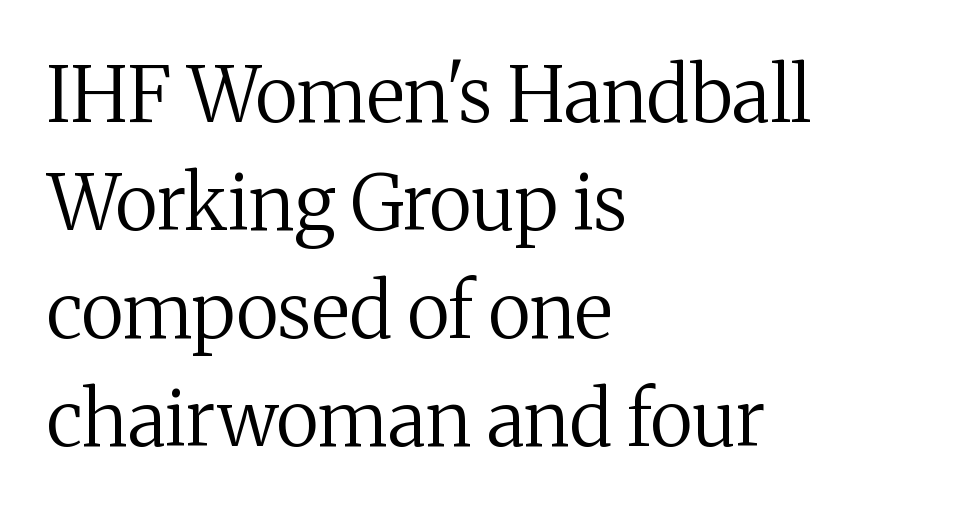
Serif or sans? Serif — the stroke terminals have little feet. These lines are set flush left with a ragged right edge. Is there any slant? The stems are plumb. The line texture is even and compact thanks to regular tracking. Lines of text with bare space underneath. Varying glyph widths throughout — classic text-font behaviour.
